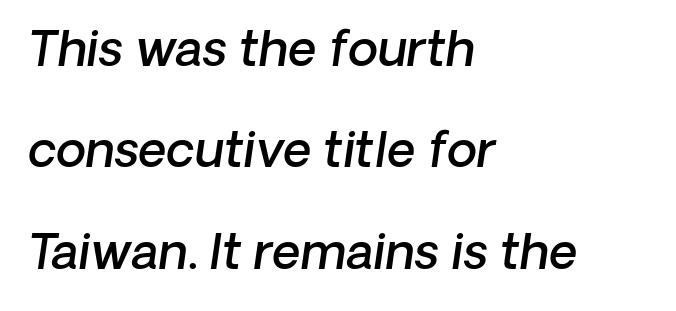
Summary of vertical rhythm: relaxed, with wide interline spacing. A typesetter would call this proportional, since set widths differ per character. Grotesque or geometric, the face here clearly has no serifs. Left-aligned paragraph, ragged on the right. Slightly chunky letters — semibold, I'd say, not full bold. The zone under the glyphs is completely vacant.
